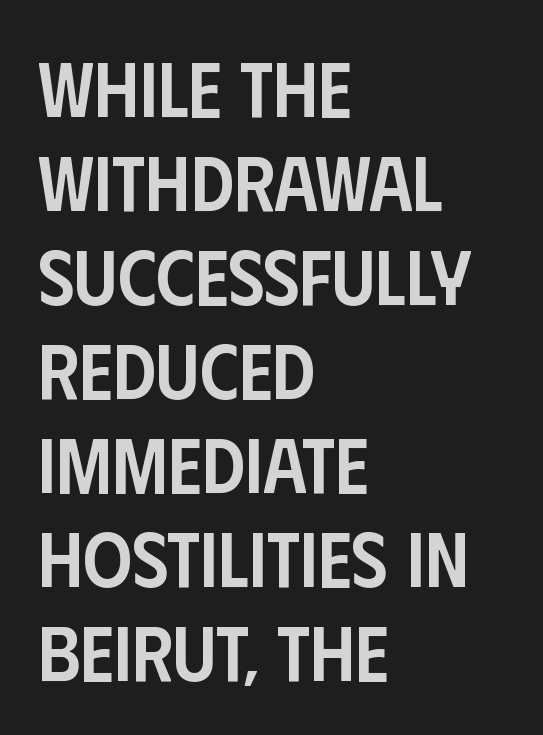
{"serif": "no", "italic": "no", "bold": "semi", "weight": "semibold", "width": "condensed", "stroke_contrast": "low", "x_height": "large", "monospaced": "no", "underline": "no", "align": "left", "line_spacing_ratio": 1.22, "letter_spacing": "normal", "letter_spacing_em": 0.0, "glyph_px": 77}
